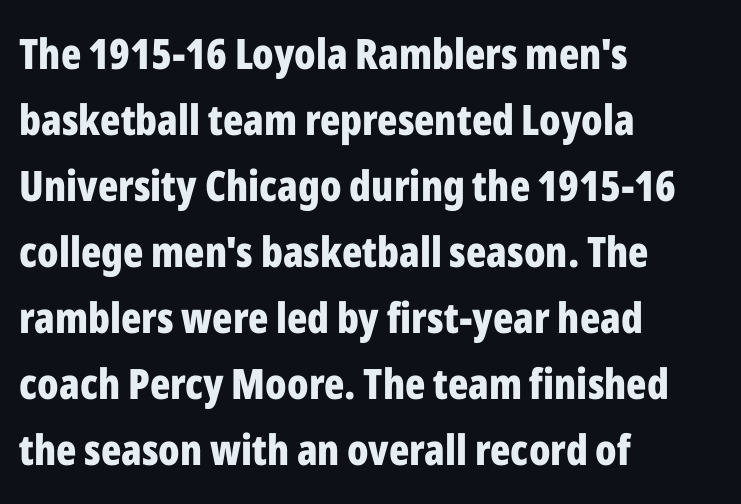
Q: Is the text bold? A: Yes.
Q: Is the text italic (slanted)? A: No, it is upright.
Q: Is the typeface a serif or a sans-serif typeface? A: Sans-serif.
Q: Is the text underlined? A: No.
Q: How is the paragraph aligned? A: Left-aligned.
Q: Is the spacing between letters normal or unusually wide? A: Normal.
Q: Is the spacing between lines tight, normal or loose? A: Normal.
Q: Width (condensed, normal, or wide)? A: Condensed.
Q: Stroke contrast? A: Low.
Q: x-height? A: Medium.
Q: Monospaced? A: No.
